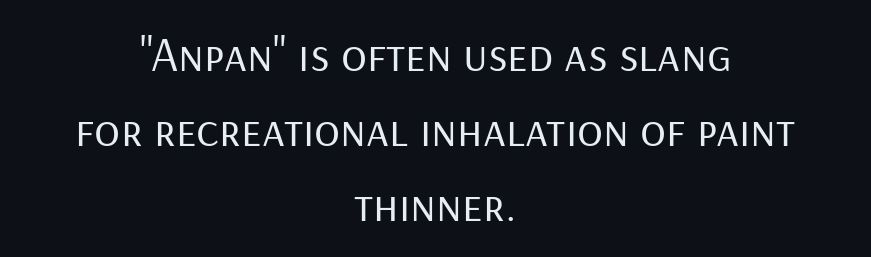
The image shows 48 px regular-weight sans-serif type, upright; set centered, normal line spacing (1.56x), normal letter spacing, not underlined; low stroke contrast and a medium x-height.
